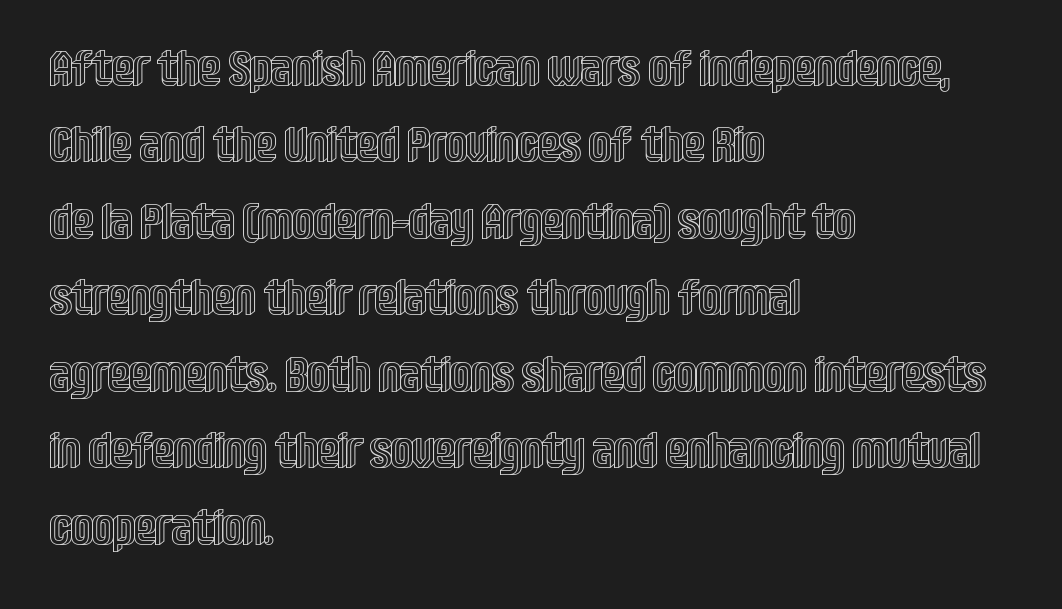
Q: Is the text italic (slanted)? A: No, it is upright.
Q: Is the text underlined? A: No.
Q: How is the paragraph aligned? A: Left-aligned.
Q: Is the spacing between letters normal or unusually wide? A: Normal.
Q: Is the spacing between lines tight, normal or loose? A: Normal.
Q: Width (condensed, normal, or wide)? A: Condensed.
Q: x-height? A: Large.
Q: Monospaced? A: No.
